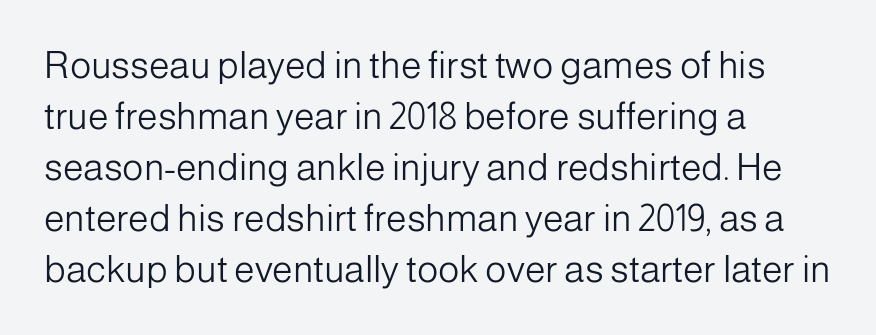
{"serif": "no", "italic": "no", "bold": "no", "weight": "light", "width": "normal", "stroke_contrast": "low", "x_height": "medium", "monospaced": "no", "underline": "no", "align": "left", "line_spacing": "normal", "line_spacing_ratio": 1.38, "letter_spacing": "normal", "letter_spacing_em": 0.0, "glyph_px": 37}
